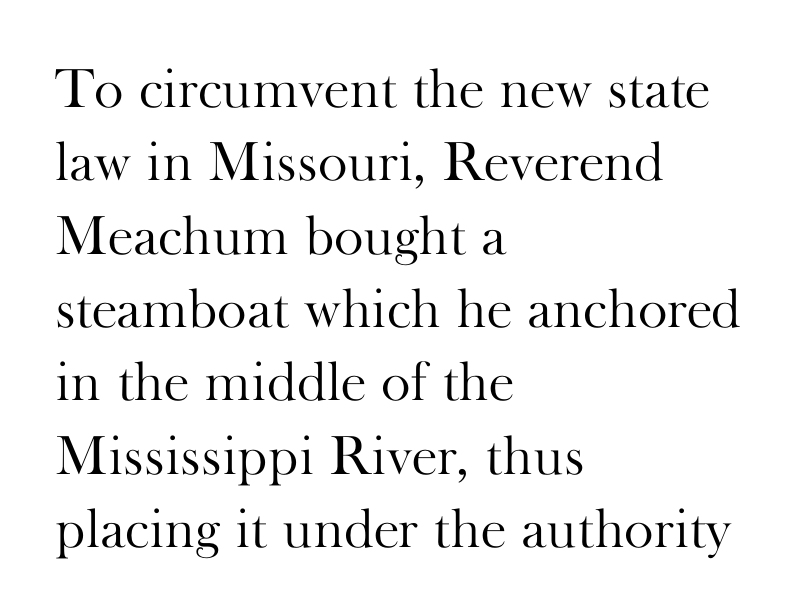
Nothing heavy about these letters — not bold at all. Characters remain perfectly vertical along every line. Font category for this specimen: serif. Bare-footed words on every line. A typesetter would call this zero additional tracking.
